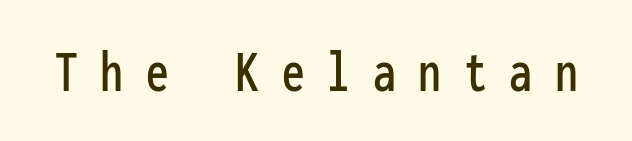
The image shows 61 px condensed sans-serif type, upright, monospaced; set unusually wide letter spacing (+0.37 em), not underlined; low stroke contrast and a medium x-height.
